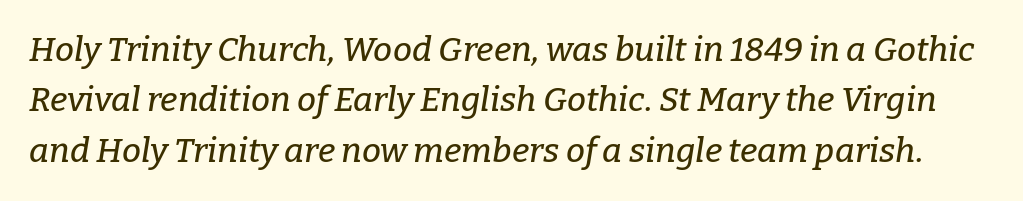
The image shows 34 px serif type, italic (leaning right); set normal line spacing (1.48x), normal letter spacing, not underlined; low stroke contrast and a medium x-height.
